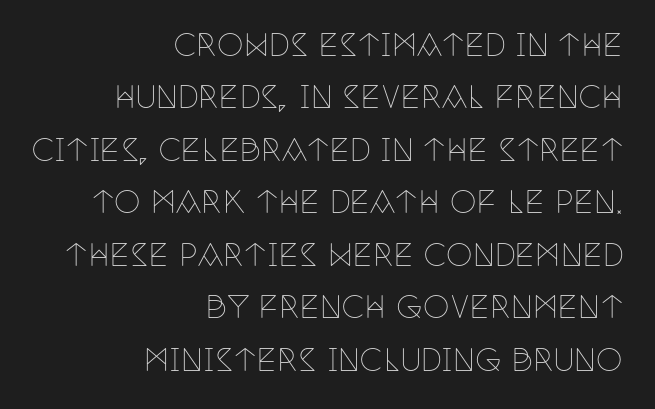
The font sits on the lighter half of the weight spectrum, regular included. Only glyphs here, with clear space below each row. Line ends are locked; line starts wander. Are there feet on the stems? There are — it's a serif.
